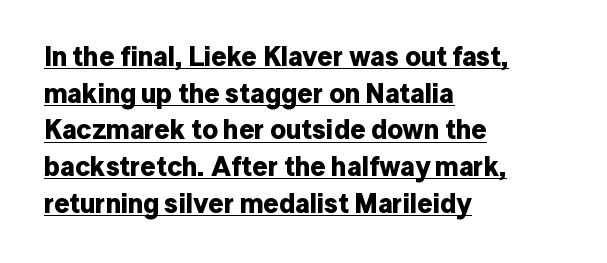
Does a line run under the words? Yes, clearly. Set as a true bold cut, around the 700 mark. The space between consecutive lines is moderate. The letters stand straight up with perfectly vertical stems. Every row of glyphs begins at an identical x-position on the left.
